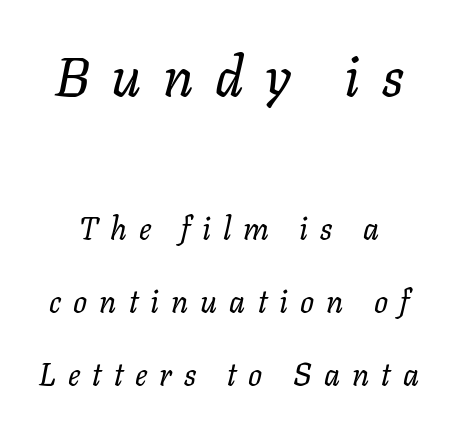
The image shows 55 px regular-weight type, italic (leaning right); set loose line spacing (2.35x), unusually wide letter spacing (+0.39 em), not underlined; the first (top) block is 1.77x larger; low stroke contrast and a medium x-height.
